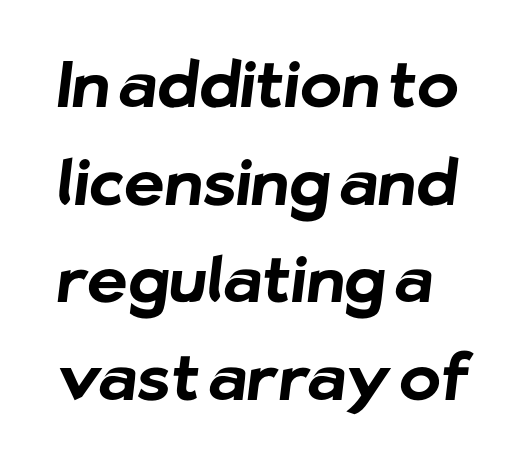
Q: Is the text bold? A: Yes.
Q: Is the typeface a serif or a sans-serif typeface? A: Sans-serif.
Q: Is the text underlined? A: No.
Q: How is the paragraph aligned? A: Left-aligned.
Q: Is the spacing between letters normal or unusually wide? A: Normal.
Q: Is the spacing between lines tight, normal or loose? A: Normal.
Q: Width (condensed, normal, or wide)? A: Normal.
Q: Stroke contrast? A: Low.
Q: x-height? A: Medium.
Q: Monospaced? A: No.
